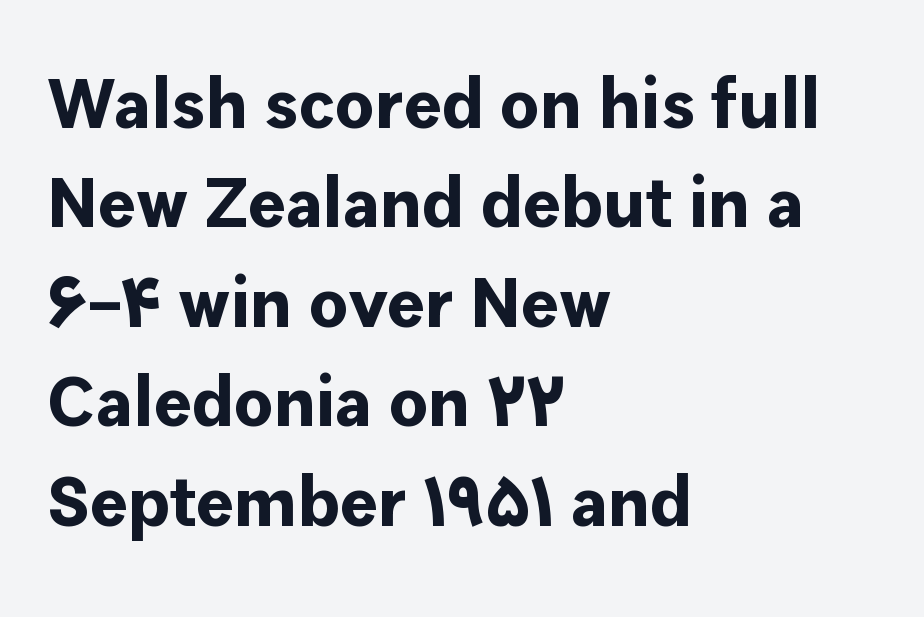
{"serif": "no", "italic": "no", "bold": "yes", "weight": "bold", "width": "normal", "stroke_contrast": "low", "x_height": "medium", "monospaced": "no", "underline": "no", "align": "left", "line_spacing": "normal", "line_spacing_ratio": 1.4, "letter_spacing": "normal", "letter_spacing_em": 0.0, "glyph_px": 71}
